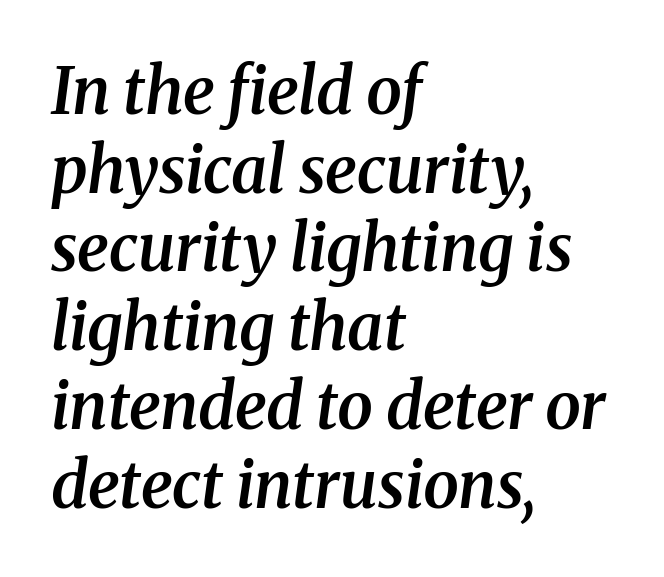
Q: Is the text bold? A: Semi-bold.
Q: Is the text italic (slanted)? A: Yes, it leans right by about 8 degrees.
Q: Is the typeface a serif or a sans-serif typeface? A: Serif.
Q: Is the text underlined? A: No.
Q: How is the paragraph aligned? A: Left-aligned.
Q: Is the spacing between letters normal or unusually wide? A: Normal.
Q: Width (condensed, normal, or wide)? A: Normal.
Q: Stroke contrast? A: Medium.
Q: x-height? A: Medium.
Q: Monospaced? A: No.
